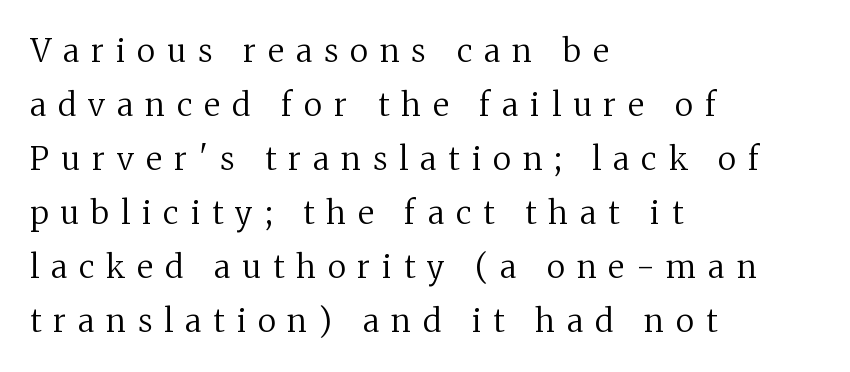
Q: Is the text bold? A: No.
Q: Is the text italic (slanted)? A: No, it is upright.
Q: Is the typeface a serif or a sans-serif typeface? A: Serif.
Q: Is the text underlined? A: No.
Q: How is the paragraph aligned? A: Left-aligned.
Q: Is the spacing between letters normal or unusually wide? A: Unusually wide.
Q: Is the spacing between lines tight, normal or loose? A: Normal.
Q: Width (condensed, normal, or wide)? A: Normal.
Q: Stroke contrast? A: Medium.
Q: x-height? A: Medium.
Q: Monospaced? A: No.
